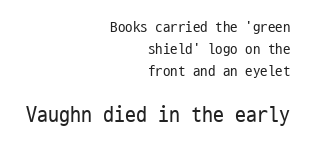
The specimen omits any rule beneath the text block's lines. A normal amount of white space separates one row of letters from the next. Short note: letters normally spaced. Weight: regular or lighter.
